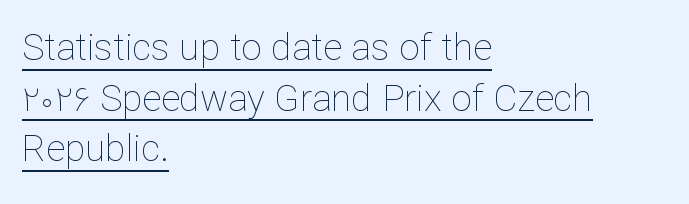
Letters have the restrained weight of plain body copy at most. Caption: multi-line text, flush left, ragged right. This is the regular roman posture of the typeface. Interline gaps are of average width in this sample. Tracking value appears to be zero — textbook default spacing. The passage shown is typed in a proportional face where columns would drift.
